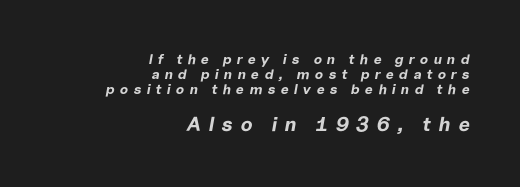
{"italic": "yes", "lean": "right", "slant_degrees": 10, "bold": "yes", "underline": "no", "align": "right", "line_spacing": "tight", "line_spacing_ratio": 1.07, "letter_spacing": "wide", "letter_spacing_em": 0.38, "larger_block": "second", "size_ratio": 1.43, "glyph_px": 20}
